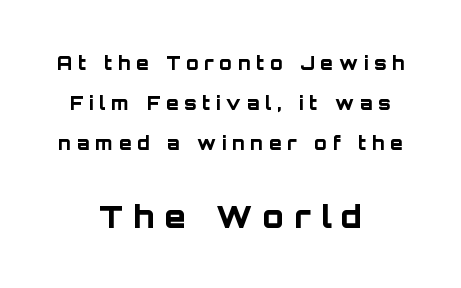
Q: Is the text bold? A: Yes.
Q: Is the text italic (slanted)? A: No, it is upright.
Q: Is the typeface a serif or a sans-serif typeface? A: Sans-serif.
Q: Is the text underlined? A: No.
Q: How is the paragraph aligned? A: Centered.
Q: Is the spacing between letters normal or unusually wide? A: Unusually wide.
Q: Is the spacing between lines tight, normal or loose? A: Loose.
Q: Which block of text is set in a larger size, the first (top) or the second (bottom)? A: The second (bottom) one.
Q: Width (condensed, normal, or wide)? A: Normal.
Q: Stroke contrast? A: Low.
Q: x-height? A: Large.
Q: Monospaced? A: No.
